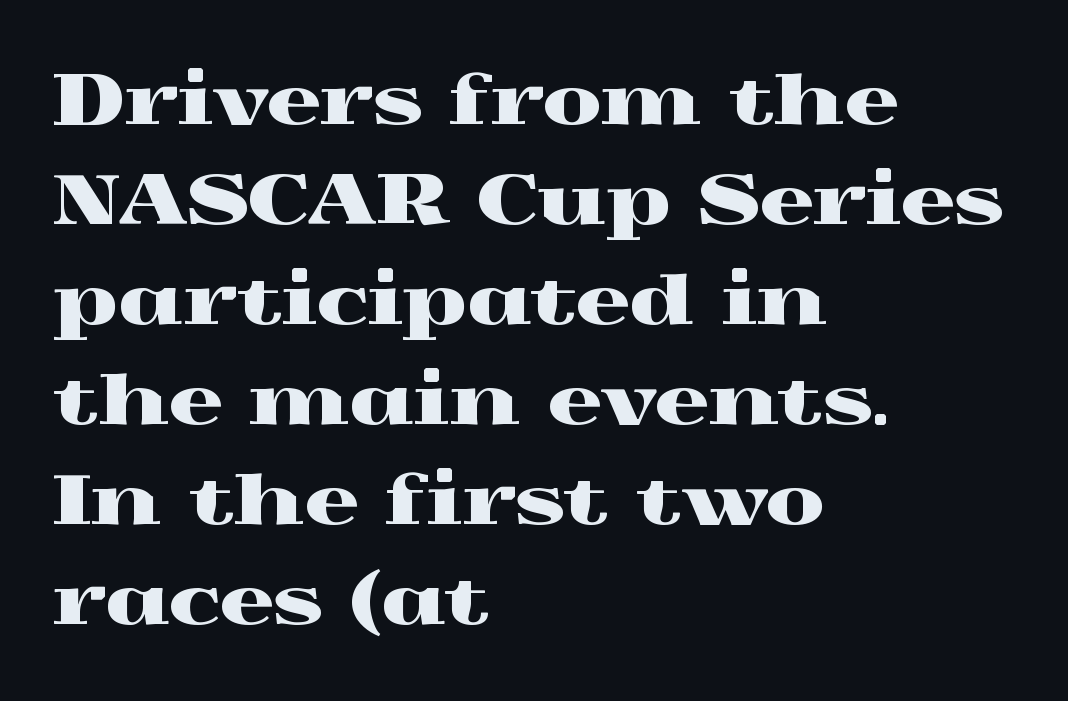
The image shows 68 px wide serif type, upright; set left-aligned, normal line spacing (1.47x), normal letter spacing, not underlined; a medium x-height.
